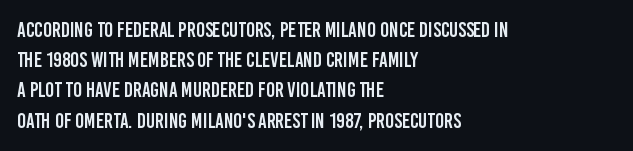
The lines sit at an ordinary, default distance from one another. In terms of posture, this sample is upright. What stands out about the letter spacing? Nothing — it is the standard amount. Leftover space on each line is placed entirely after the last word. Check the space under the baseline: it is left empty.
